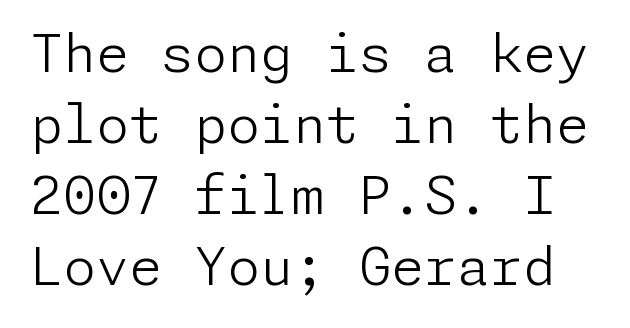
{"serif": "no", "italic": "no", "bold": "no", "weight": "light", "width": "normal", "stroke_contrast": "low", "x_height": "medium", "underline": "no", "line_spacing": "normal", "line_spacing_ratio": 1.34, "letter_spacing": "normal", "letter_spacing_em": 0.0, "glyph_px": 53}
